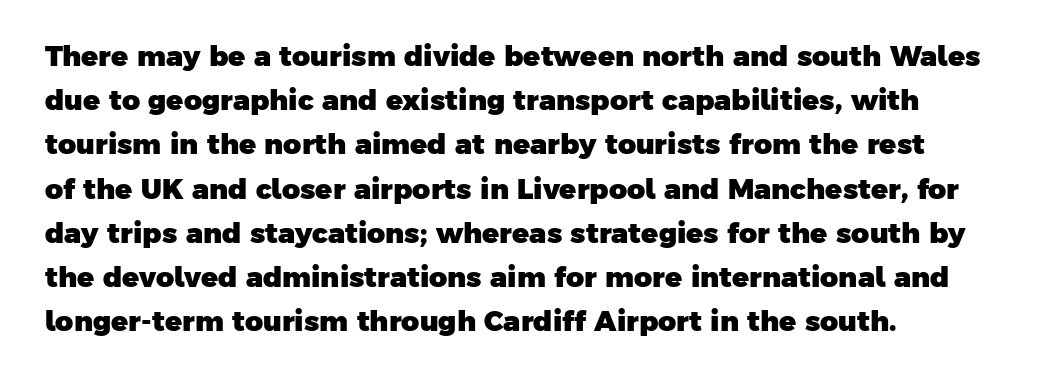
The font is running at its bold setting. The space between consecutive lines is moderate. Character widths vary here, with narrow letters taking less room than wide ones. The setting favours the left margin, as ordinary paragraphs usually do.
